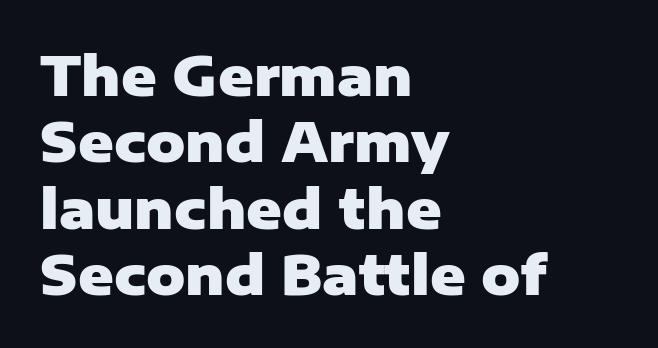
Leftover space on each line is placed entirely after the last word. The rendering keeps characters at their native spacing. The axis of the letterforms is exactly vertical. This sample has the flowing, uneven cadence of proportional lettering.
